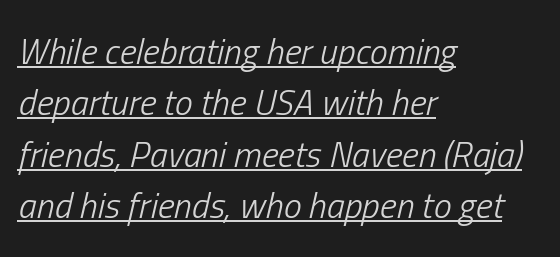
{"italic": "yes", "lean": "right", "slant_degrees": 13, "bold": "no", "weight": "light", "width": "condensed", "stroke_contrast": "low", "x_height": "medium", "monospaced": "no", "underline": "yes", "align": "left", "line_spacing": "normal", "line_spacing_ratio": 1.43, "letter_spacing": "normal", "letter_spacing_em": 0.0, "glyph_px": 36}
